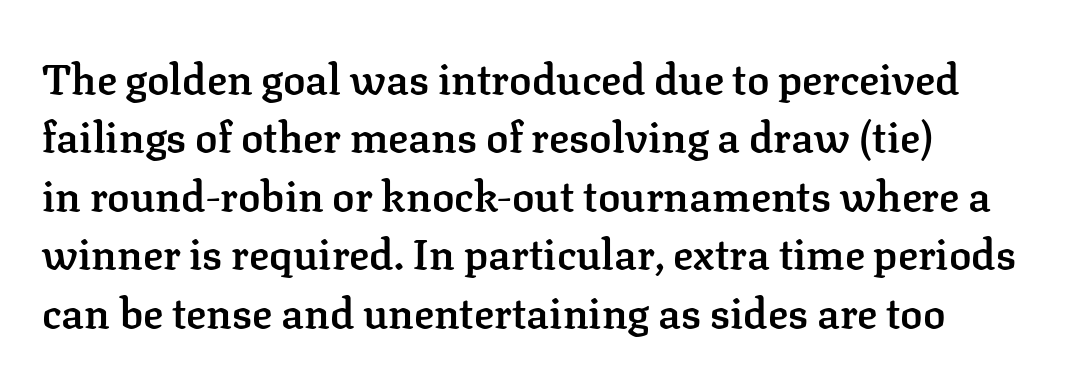
{"serif": "yes", "italic": "no", "bold": "semi", "weight": "semibold", "width": "normal", "stroke_contrast": "low", "x_height": "medium", "monospaced": "no", "underline": "no", "align": "left", "line_spacing": "normal", "line_spacing_ratio": 1.39, "letter_spacing": "normal", "letter_spacing_em": 0.0, "glyph_px": 42}
